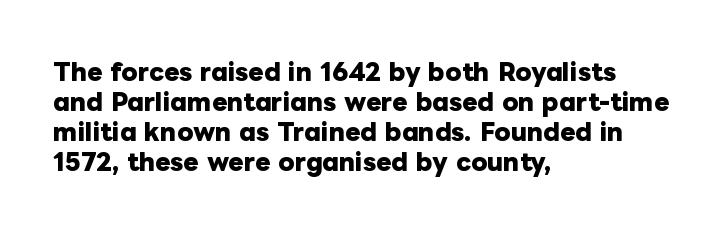
The image shows 23 px bold type, upright; set left-aligned, normal line spacing (1.31x), normal letter spacing, not underlined.
